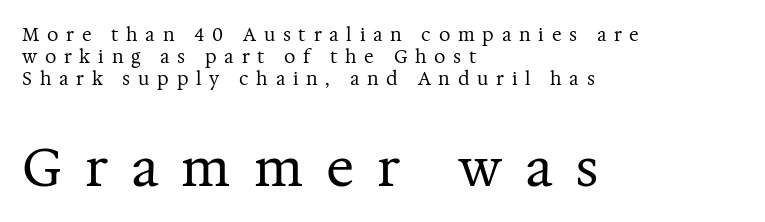
Q: Is the text bold? A: No.
Q: Is the text italic (slanted)? A: No, it is upright.
Q: Is the typeface a serif or a sans-serif typeface? A: Serif.
Q: Is the text underlined? A: No.
Q: How is the paragraph aligned? A: Left-aligned.
Q: Is the spacing between letters normal or unusually wide? A: Unusually wide.
Q: Which block of text is set in a larger size, the first (top) or the second (bottom)? A: The second (bottom) one.
Q: Width (condensed, normal, or wide)? A: Normal.
Q: Stroke contrast? A: Medium.
Q: x-height? A: Medium.
Q: Monospaced? A: No.
